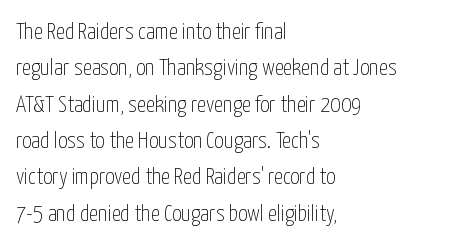
Q: Is the text bold? A: No.
Q: Is the text italic (slanted)? A: No, it is upright.
Q: Is the text underlined? A: No.
Q: How is the paragraph aligned? A: Left-aligned.
Q: Is the spacing between letters normal or unusually wide? A: Normal.
Q: Is the spacing between lines tight, normal or loose? A: Normal.
